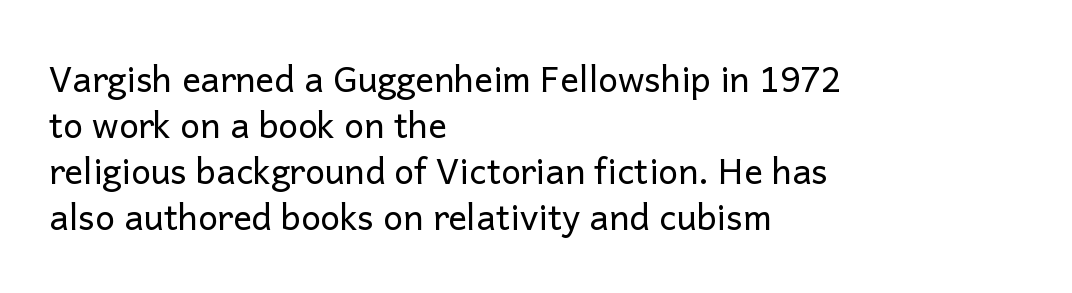
{"serif": "no", "italic": "no", "bold": "no", "weight": "regular", "width": "normal", "stroke_contrast": "low", "x_height": "medium", "monospaced": "no", "underline": "no", "align": "left", "line_spacing": "normal", "line_spacing_ratio": 1.31, "letter_spacing": "normal", "letter_spacing_em": 0.0, "glyph_px": 35}
